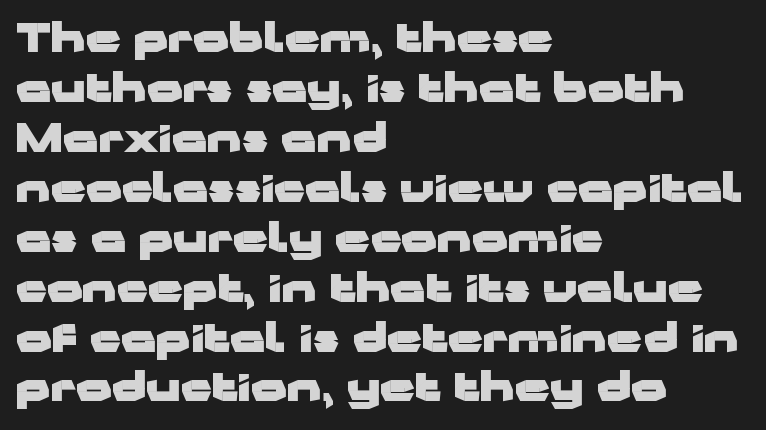
{"serif": "no", "italic": "no", "bold": "yes", "weight": "heavy", "width": "wide", "stroke_contrast": "low", "x_height": "medium", "monospaced": "no", "underline": "no", "align": "left", "line_spacing": "normal", "line_spacing_ratio": 1.28, "letter_spacing": "normal", "letter_spacing_em": 0.0, "glyph_px": 39}
